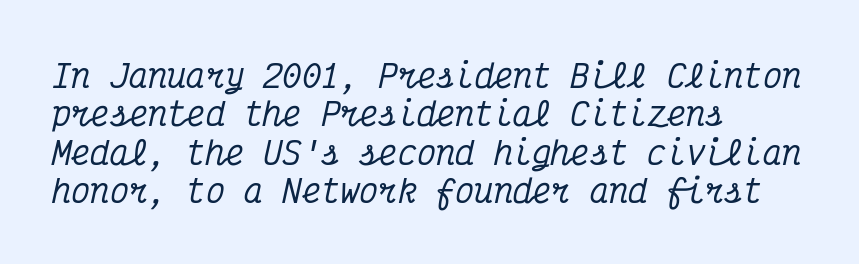
Fixed-width glyphs throughout — classic coding-font behaviour. Caption: multi-line text, flush left, ragged right. You can tell it's italic because the verticals aren't actually vertical. Letters rest on an invisible, unmarked baseline. This rendering leaves character spacing at its baseline value. The typeface chosen for these lines features serifs.
